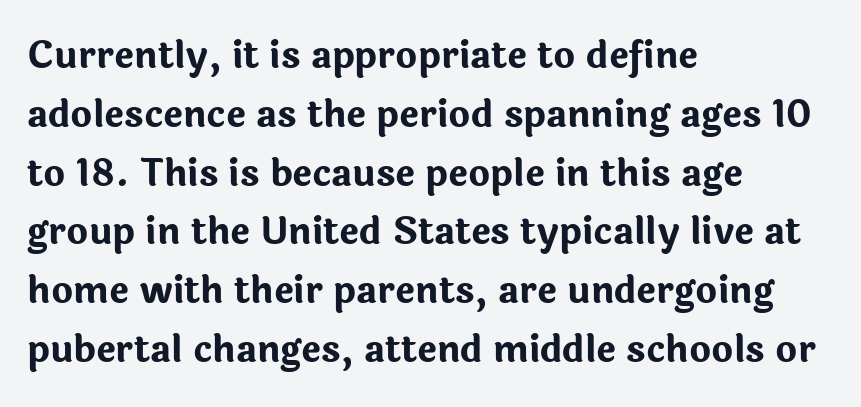
The image shows 37 px bold sans-serif type, upright; set left-aligned, normal line spacing (1.59x), normal letter spacing, not underlined; low stroke contrast and a medium x-height.
